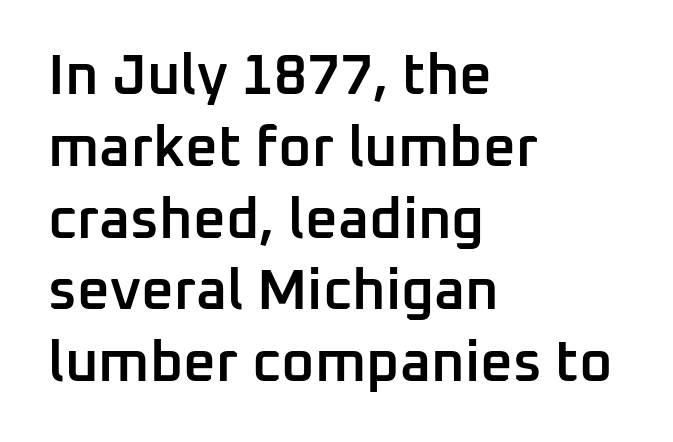
Q: Is the text bold? A: Semi-bold.
Q: Is the text italic (slanted)? A: No, it is upright.
Q: Is the typeface a serif or a sans-serif typeface? A: Sans-serif.
Q: Is the text underlined? A: No.
Q: How is the paragraph aligned? A: Left-aligned.
Q: Is the spacing between letters normal or unusually wide? A: Normal.
Q: Is the spacing between lines tight, normal or loose? A: Normal.
Q: Width (condensed, normal, or wide)? A: Normal.
Q: Stroke contrast? A: Low.
Q: x-height? A: Medium.
Q: Monospaced? A: No.
